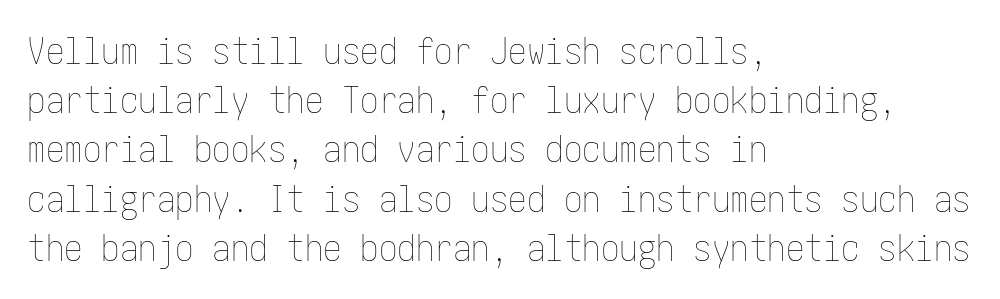
Q: Is the text bold? A: No.
Q: Is the text italic (slanted)? A: No, it is upright.
Q: Is the text underlined? A: No.
Q: How is the paragraph aligned? A: Left-aligned.
Q: Is the spacing between letters normal or unusually wide? A: Normal.
Q: Is the spacing between lines tight, normal or loose? A: Normal.
Q: Width (condensed, normal, or wide)? A: Condensed.
Q: Stroke contrast? A: Low.
Q: x-height? A: Medium.
